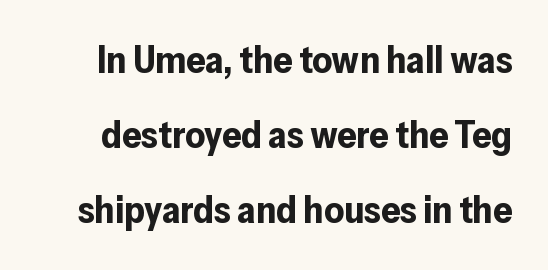
{"serif": "no", "italic": "no", "bold": "yes", "weight": "bold", "width": "normal", "stroke_contrast": "low", "x_height": "medium", "monospaced": "no", "underline": "no", "line_spacing": "loose", "line_spacing_ratio": 1.98, "letter_spacing": "normal", "letter_spacing_em": 0.0, "glyph_px": 38}
